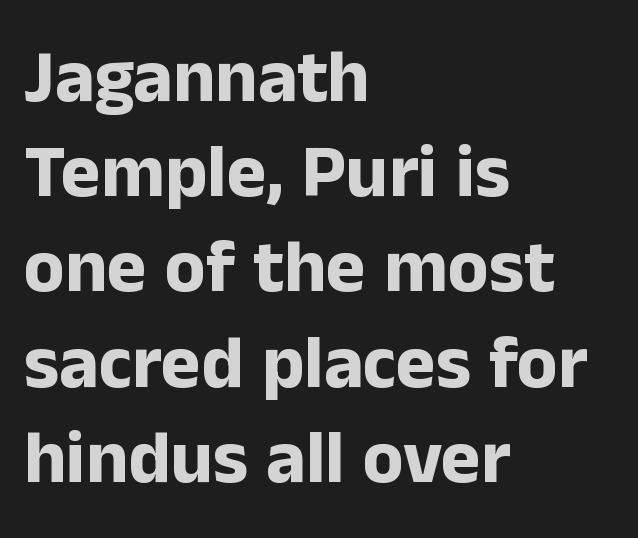
The text block is weighted toward the left margin, trailing off unevenly rightward. Each letter keeps its own natural width here, so spacing adapts to shape. Tracking here is standard; glyphs follow each other at the usual distance. Unlike a traditional serif, this face leaves its strokes unadorned. The glyphs are unaccompanied by any horizontal stroke below them.
